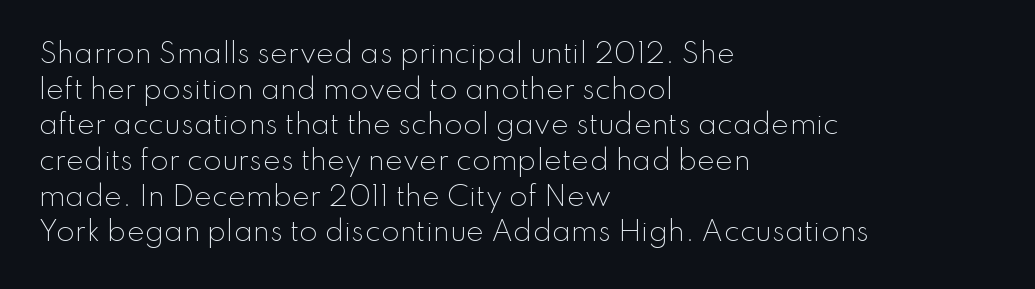
The image shows 27 px text type, upright; set left-aligned, normal line spacing (1.32x), normal letter spacing, not underlined.
